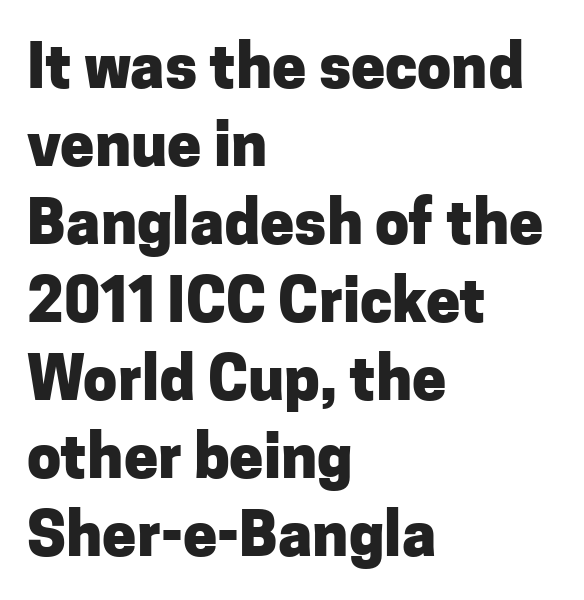
The zone under the glyphs is completely vacant. The axis of the letterforms is exactly vertical. Compared with a centered layout, this one pins lines to the left instead. The typesetting leans heavy: a genuine bold. Vertical spacing — default.
